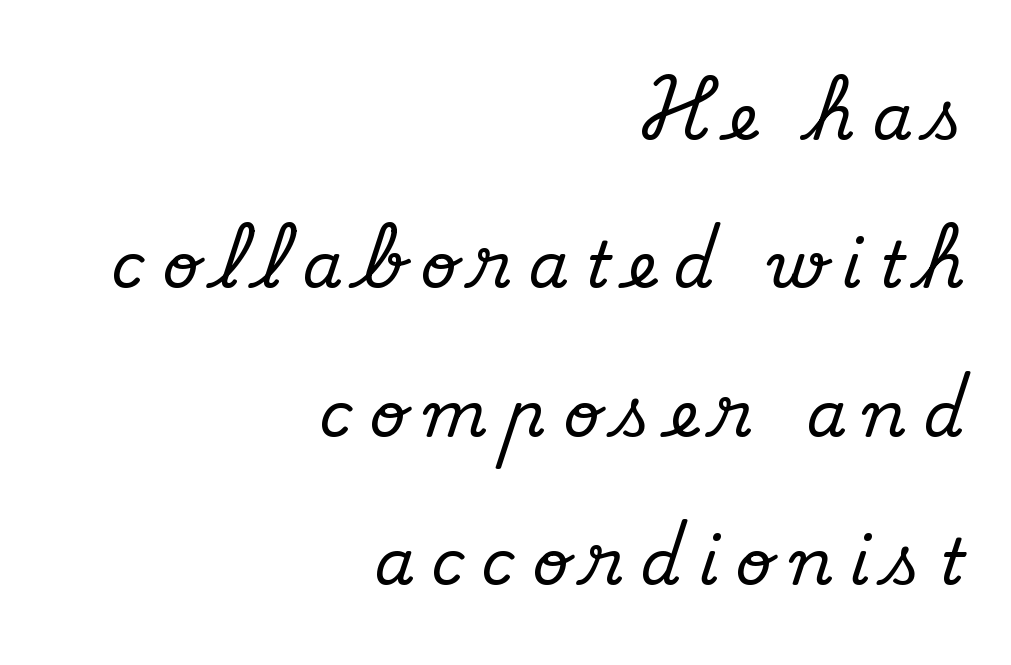
The image shows 64 px serif type; set right-aligned, loose line spacing (2.32x), unusually wide letter spacing (+0.27 em), not underlined; medium stroke contrast and a small x-height.
